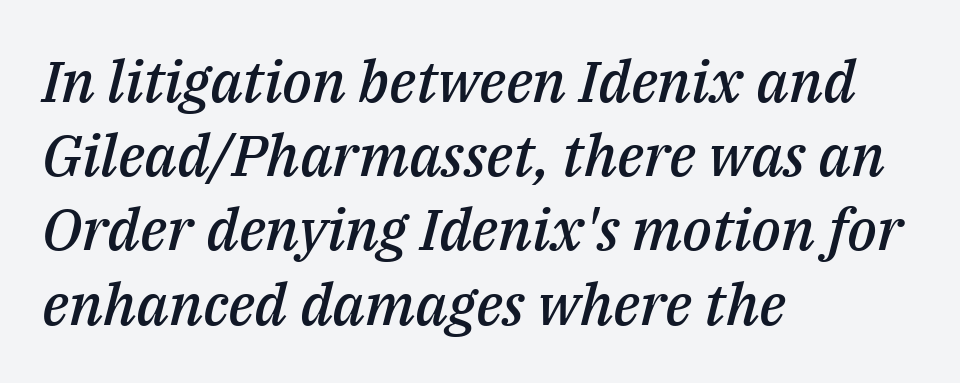
The image shows 58 px semibold type, italic (leaning right); set left-aligned, normal line spacing (1.28x), normal letter spacing, not underlined; medium stroke contrast and a medium x-height.
